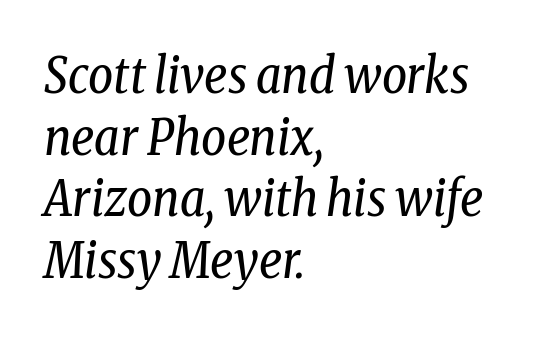
Q: Is the text bold? A: No.
Q: Is the text italic (slanted)? A: Yes, it leans right by about 8 degrees.
Q: Is the typeface a serif or a sans-serif typeface? A: Serif.
Q: Is the text underlined? A: No.
Q: How is the paragraph aligned? A: Left-aligned.
Q: Is the spacing between letters normal or unusually wide? A: Normal.
Q: Is the spacing between lines tight, normal or loose? A: Normal.
Q: Width (condensed, normal, or wide)? A: Condensed.
Q: Stroke contrast? A: Low.
Q: x-height? A: Medium.
Q: Monospaced? A: No.
